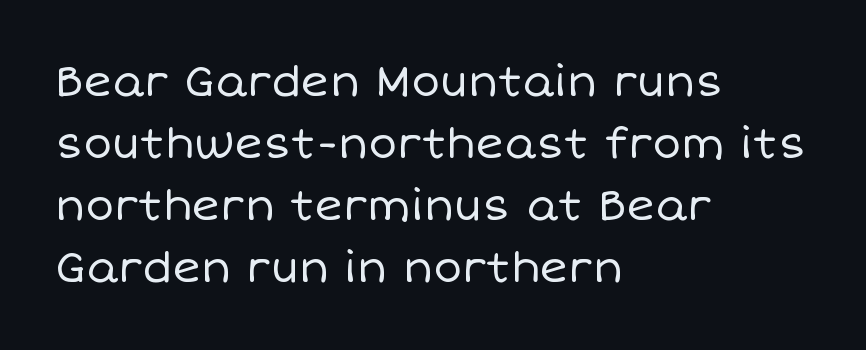
{"italic": "no", "bold": "no", "weight": "regular", "width": "normal", "stroke_contrast": "low", "x_height": "large", "monospaced": "no", "underline": "no", "align": "left", "line_spacing": "normal", "line_spacing_ratio": 1.44, "letter_spacing": "normal", "letter_spacing_em": 0.0, "glyph_px": 43}
